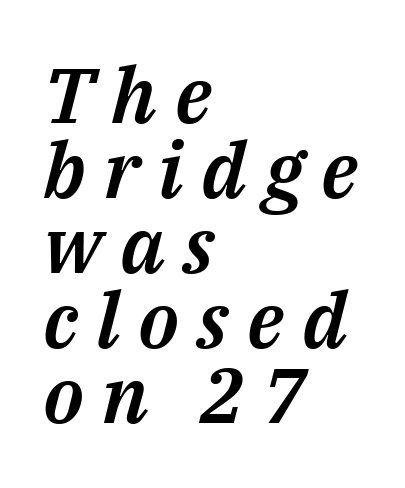
{"italic": "yes", "lean": "right", "slant_degrees": 14, "width": "normal", "stroke_contrast": "medium", "x_height": "medium", "monospaced": "no", "underline": "no", "align": "left", "line_spacing": "tight", "line_spacing_ratio": 0.96, "letter_spacing": "wide", "letter_spacing_em": 0.23, "glyph_px": 78}
